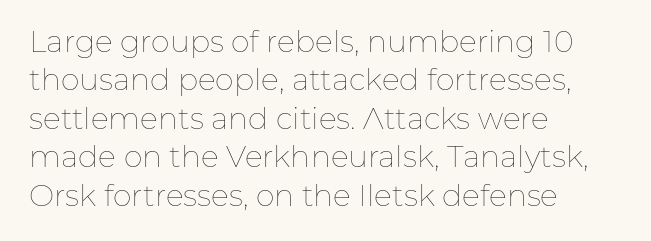
The image shows 30 px thin type, upright; set left-aligned, normal line spacing (1.28x), normal letter spacing, not underlined; low stroke contrast and a medium x-height.
